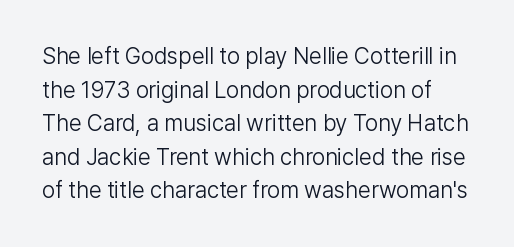
{"italic": "no", "bold": "no", "underline": "no", "line_spacing": "normal", "line_spacing_ratio": 1.46, "letter_spacing": "normal", "letter_spacing_em": 0.0, "glyph_px": 23}
